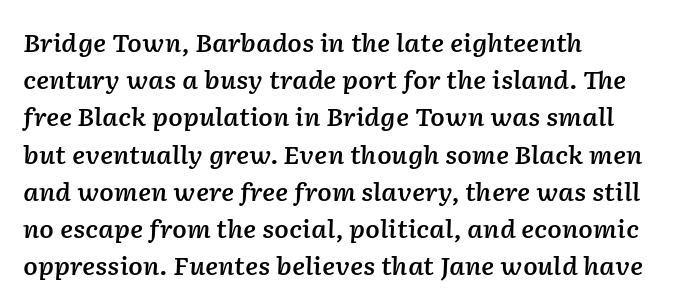
The passage shown is not underscored anywhere. This rendering uses left alignment, leaving the right contour irregular. Slanted lettering throughout. Honestly, the row spacing looks completely unremarkable. A typesetter would call this zero additional tracking. Semibold letterforms, between regular and bold.
